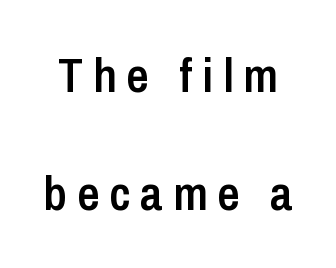
{"serif": "no", "italic": "no", "bold": "semi", "weight": "semibold", "width": "condensed", "stroke_contrast": "low", "x_height": "medium", "monospaced": "no", "underline": "no", "line_spacing": "loose", "line_spacing_ratio": 2.41, "letter_spacing": "wide", "letter_spacing_em": 0.2, "glyph_px": 49}
